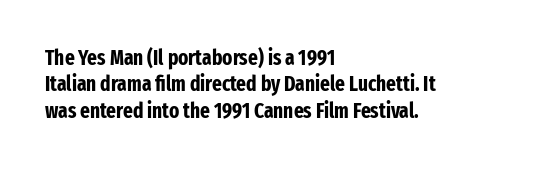
Q: Is the text bold? A: Yes.
Q: Is the text italic (slanted)? A: No, it is upright.
Q: Is the text underlined? A: No.
Q: How is the paragraph aligned? A: Left-aligned.
Q: Is the spacing between letters normal or unusually wide? A: Normal.
Q: Is the spacing between lines tight, normal or loose? A: Normal.
